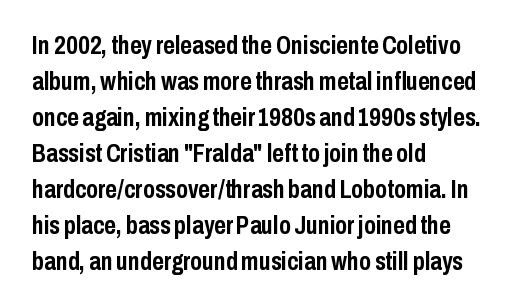
{"italic": "no", "bold": "yes", "underline": "no", "align": "left", "line_spacing": "normal", "line_spacing_ratio": 1.44, "letter_spacing": "normal", "letter_spacing_em": 0.0, "glyph_px": 25}
